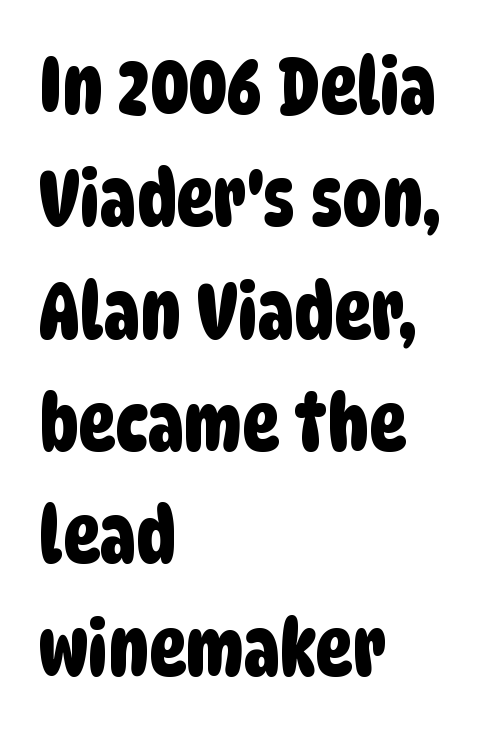
{"serif": "no", "width": "condensed", "stroke_contrast": "low", "x_height": "large", "monospaced": "no", "underline": "no", "align": "left", "line_spacing": "normal", "line_spacing_ratio": 1.44, "letter_spacing": "normal", "letter_spacing_em": 0.0, "glyph_px": 78}
